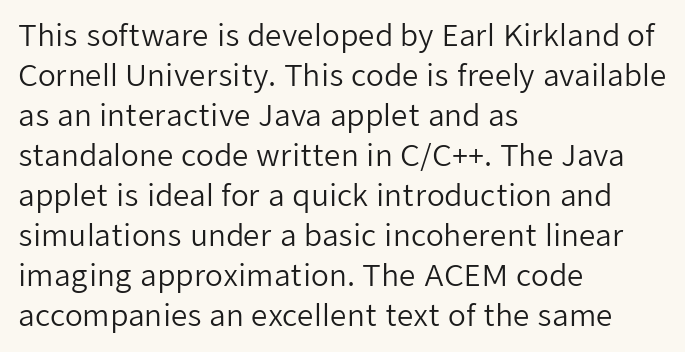
Q: Is the text bold? A: No.
Q: Is the text italic (slanted)? A: No, it is upright.
Q: Is the typeface a serif or a sans-serif typeface? A: Sans-serif.
Q: Is the text underlined? A: No.
Q: How is the paragraph aligned? A: Left-aligned.
Q: Is the spacing between letters normal or unusually wide? A: Normal.
Q: Is the spacing between lines tight, normal or loose? A: Normal.
Q: Width (condensed, normal, or wide)? A: Normal.
Q: Stroke contrast? A: Low.
Q: x-height? A: Medium.
Q: Monospaced? A: No.
